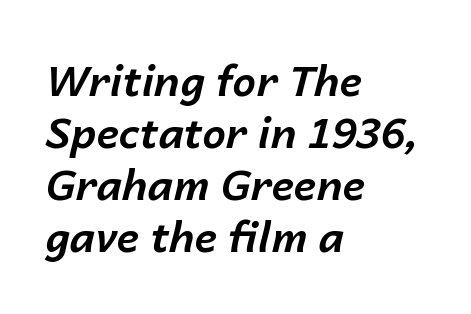
The image shows 42 px bold type, italic (leaning right); set left-aligned, line spacing 1.24x, normal letter spacing, not underlined; low stroke contrast and a medium x-height.
